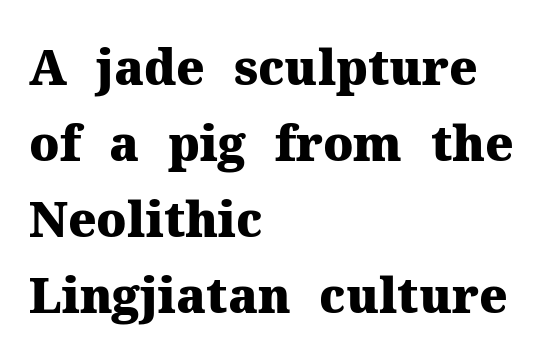
The image shows 48 px heavy serif type, upright; set left-aligned, normal line spacing (1.58x), normal letter spacing, not underlined; medium stroke contrast and a medium x-height.
